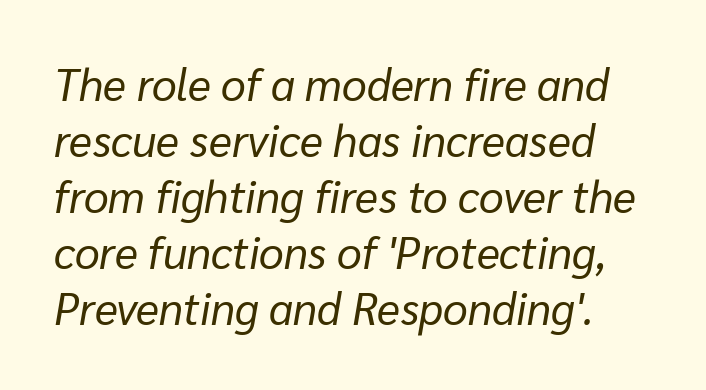
Q: Is the text bold? A: No.
Q: Is the text italic (slanted)? A: Yes, it leans right by about 10 degrees.
Q: Is the text underlined? A: No.
Q: Is the spacing between letters normal or unusually wide? A: Normal.
Q: Is the spacing between lines tight, normal or loose? A: Normal.
Q: Width (condensed, normal, or wide)? A: Normal.
Q: Stroke contrast? A: Low.
Q: x-height? A: Medium.
Q: Monospaced? A: No.
